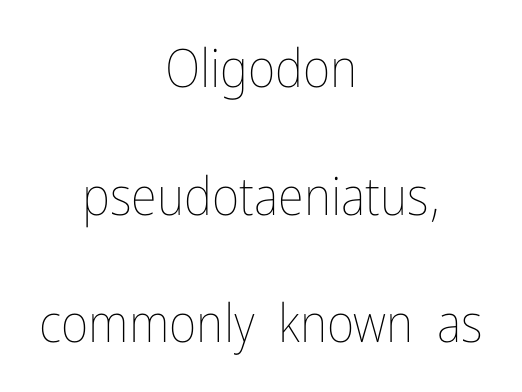
The image shows 53 px thin, condensed type, upright; set centered, loose line spacing (2.41x), normal letter spacing, not underlined; low stroke contrast and a medium x-height.
